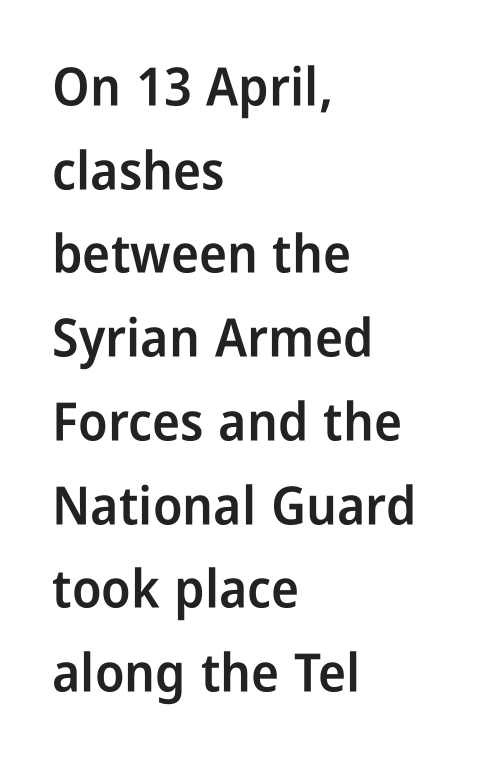
The image shows 53 px semibold, condensed sans-serif type, upright; set left-aligned, normal line spacing (1.58x), normal letter spacing, not underlined; low stroke contrast and a medium x-height.
